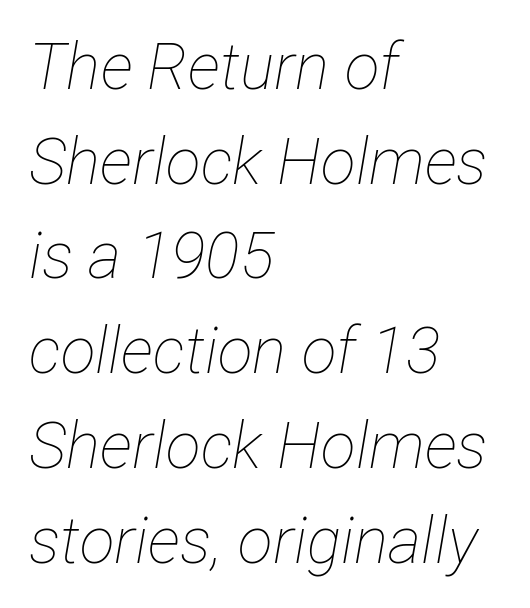
Character widths vary here, with narrow letters taking less room than wide ones. Letters rest on an invisible, unmarked baseline. How are the letters spaced? Ordinarily, with no added tracking. Compared with typical paragraphs, the rows here are spaced about the same. The passage shown is not bold in any degree.
